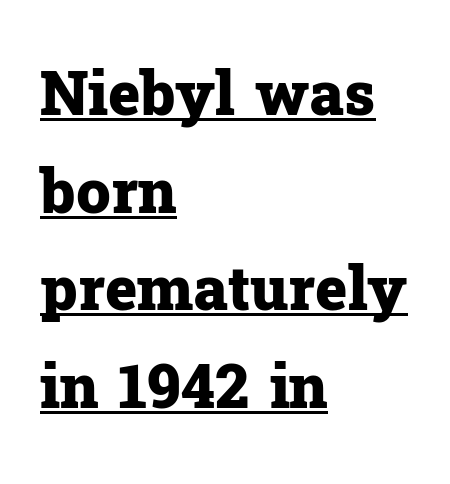
The image shows 61 px heavy serif type, upright; set left-aligned, normal line spacing (1.6x), normal letter spacing, underlined; low stroke contrast and a medium x-height.
